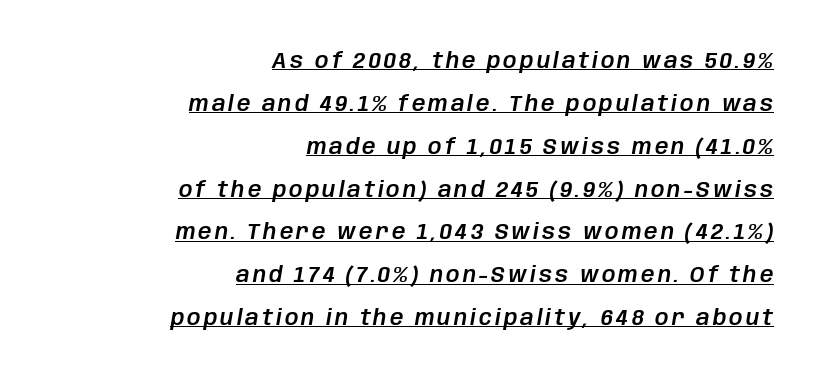
The space between consecutive lines is lavish. The specimen reads as italic at a glance. The compositor pushed each line to the right boundary. Check the space under the baseline: a stroke is drawn there.
